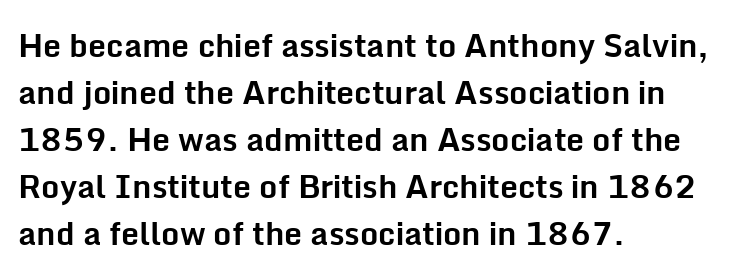
{"serif": "no", "italic": "no", "bold": "yes", "weight": "bold", "width": "normal", "stroke_contrast": "low", "x_height": "medium", "monospaced": "no", "underline": "no", "align": "left", "line_spacing": "normal", "line_spacing_ratio": 1.47, "letter_spacing": "normal", "letter_spacing_em": 0.0, "glyph_px": 32}
